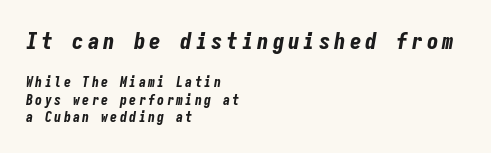
The image shows 23 px bold type, italic (leaning right); set left-aligned, normal line spacing (1.25x), not underlined; the first (top) block is 1.64x larger.
